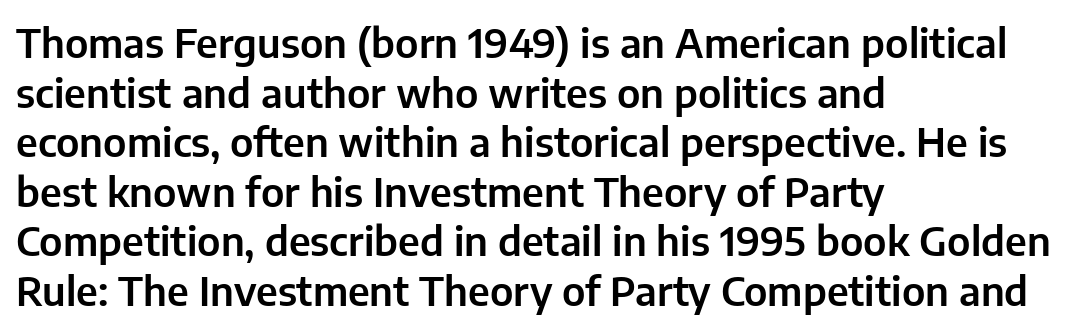
The image shows 40 px sans-serif type, upright; set left-aligned, line spacing 1.24x, normal letter spacing, not underlined; low stroke contrast and a medium x-height.
